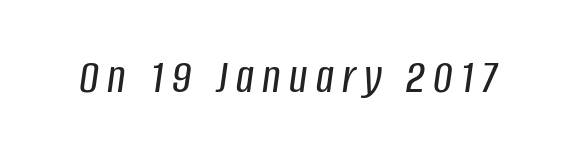
{"italic": "yes", "lean": "right", "slant_degrees": 8, "width": "condensed", "stroke_contrast": "low", "x_height": "large", "monospaced": "no", "underline": "no", "glyph_px": 49}
